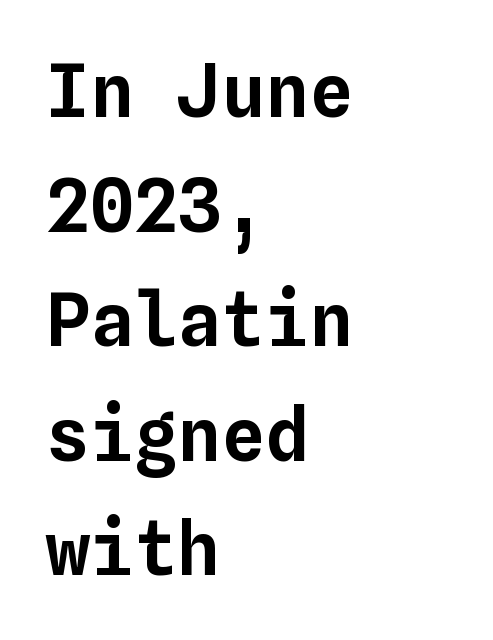
Q: Is the text italic (slanted)? A: No, it is upright.
Q: Is the text underlined? A: No.
Q: How is the paragraph aligned? A: Left-aligned.
Q: Is the spacing between letters normal or unusually wide? A: Normal.
Q: Is the spacing between lines tight, normal or loose? A: Normal.
Q: Width (condensed, normal, or wide)? A: Normal.
Q: Stroke contrast? A: Low.
Q: x-height? A: Medium.
Q: Monospaced? A: Yes.
